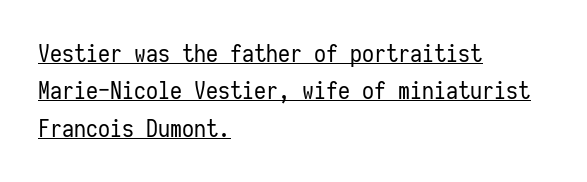
{"italic": "no", "bold": "no", "underline": "yes", "align": "left", "line_spacing": "normal", "line_spacing_ratio": 1.56, "letter_spacing": "normal", "letter_spacing_em": 0.0, "glyph_px": 24}
